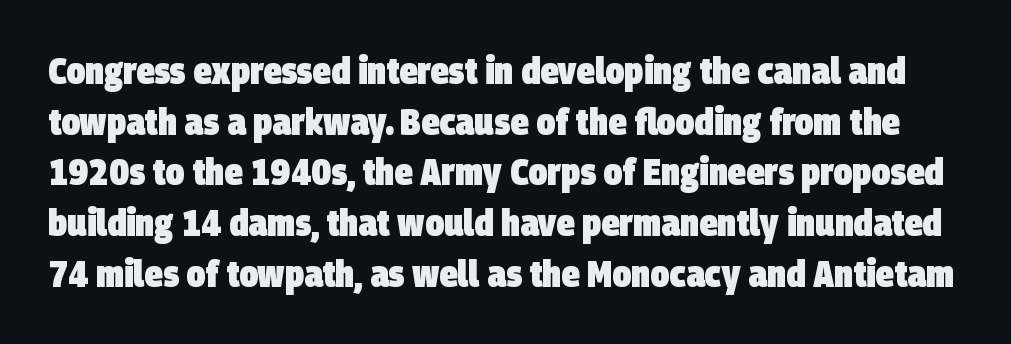
{"serif": "no", "bold": "yes", "weight": "heavy", "width": "condensed", "stroke_contrast": "low", "x_height": "large", "monospaced": "no", "underline": "no", "line_spacing": "normal", "line_spacing_ratio": 1.37, "letter_spacing": "normal", "letter_spacing_em": 0.0, "glyph_px": 37}
